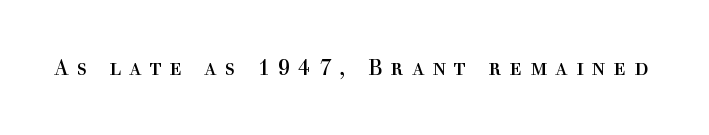
The image shows 22 px text type, upright; set unusually wide letter spacing (+0.37 em), not underlined.
